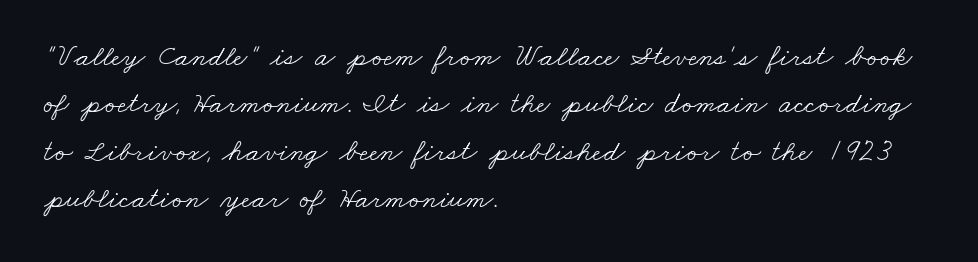
Line spacing here is normal. Caption: standard tracking, unaltered. Descender tails drop into unmarked territory. Compared with a centered layout, this one pins lines to the left instead. Here the designer chose a conventional face with non-uniform glyph widths. These lines are composed in type with serifs.
